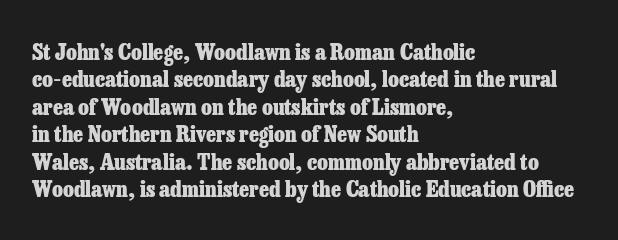
Q: Is the text bold? A: Yes.
Q: Is the text italic (slanted)? A: No, it is upright.
Q: Is the text underlined? A: No.
Q: How is the paragraph aligned? A: Left-aligned.
Q: Is the spacing between letters normal or unusually wide? A: Normal.
Q: Is the spacing between lines tight, normal or loose? A: Normal.
